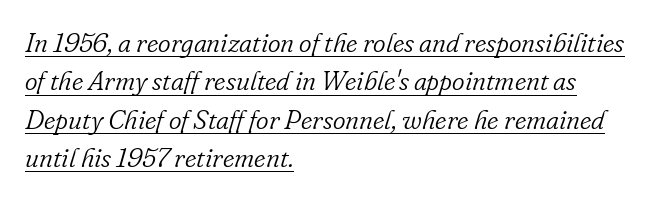
Q: Is the text bold? A: No.
Q: Is the text italic (slanted)? A: Yes, it leans right by about 16 degrees.
Q: Is the text underlined? A: Yes.
Q: How is the paragraph aligned? A: Left-aligned.
Q: Is the spacing between letters normal or unusually wide? A: Normal.
Q: Is the spacing between lines tight, normal or loose? A: Normal.
